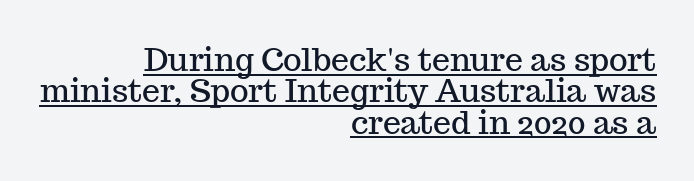
Q: Is the text italic (slanted)? A: No, it is upright.
Q: Is the typeface a serif or a sans-serif typeface? A: Serif.
Q: Is the text underlined? A: Yes.
Q: How is the paragraph aligned? A: Right-aligned.
Q: Is the spacing between letters normal or unusually wide? A: Normal.
Q: Is the spacing between lines tight, normal or loose? A: Tight.
Q: Width (condensed, normal, or wide)? A: Normal.
Q: Stroke contrast? A: Medium.
Q: x-height? A: Medium.
Q: Monospaced? A: No.
